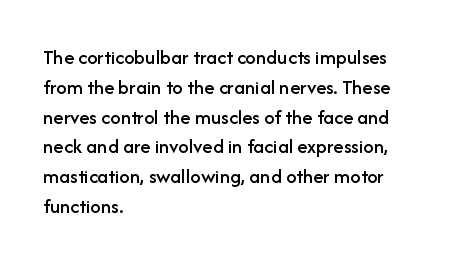
Q: Is the text italic (slanted)? A: No, it is upright.
Q: Is the text underlined? A: No.
Q: How is the paragraph aligned? A: Left-aligned.
Q: Is the spacing between letters normal or unusually wide? A: Normal.
Q: Is the spacing between lines tight, normal or loose? A: Normal.
